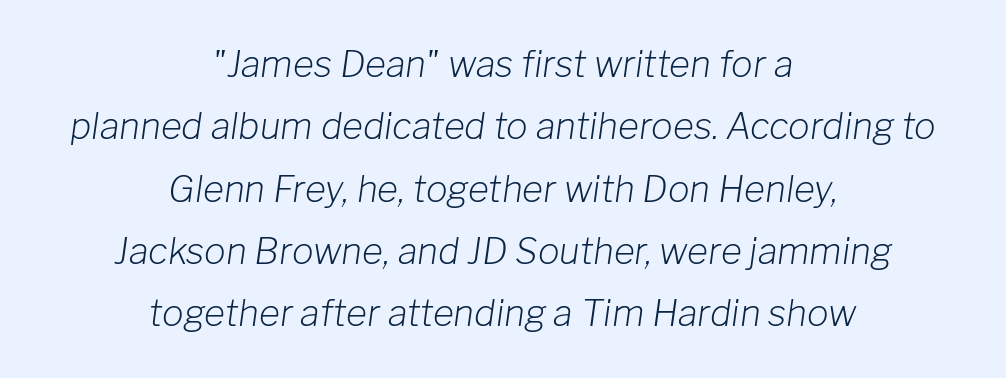
The specimen omits any rule beneath the text block's lines. Style check: oblique. The strokes are not fattened; the text isn't bold. Proportional: the letters do not fall into vertical columns. The paragraph shown floats in the horizontal middle.
